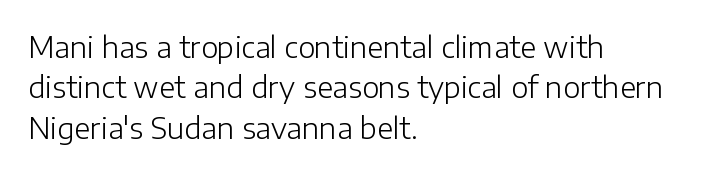
Q: Is the text bold? A: No.
Q: Is the text italic (slanted)? A: No, it is upright.
Q: Is the typeface a serif or a sans-serif typeface? A: Sans-serif.
Q: Is the text underlined? A: No.
Q: How is the paragraph aligned? A: Left-aligned.
Q: Is the spacing between letters normal or unusually wide? A: Normal.
Q: Is the spacing between lines tight, normal or loose? A: Normal.
Q: Width (condensed, normal, or wide)? A: Normal.
Q: Stroke contrast? A: Low.
Q: x-height? A: Medium.
Q: Monospaced? A: No.
